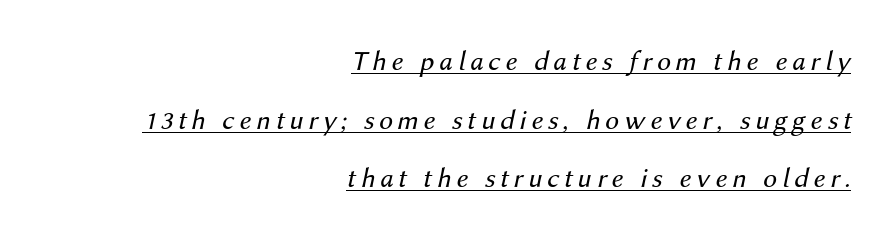
{"italic": "yes", "lean": "right", "slant_degrees": 12, "bold": "no", "weight": "regular", "width": "normal", "stroke_contrast": "medium", "x_height": "medium", "monospaced": "no", "underline": "yes", "align": "right", "line_spacing": "loose", "line_spacing_ratio": 2.09, "glyph_px": 28}
